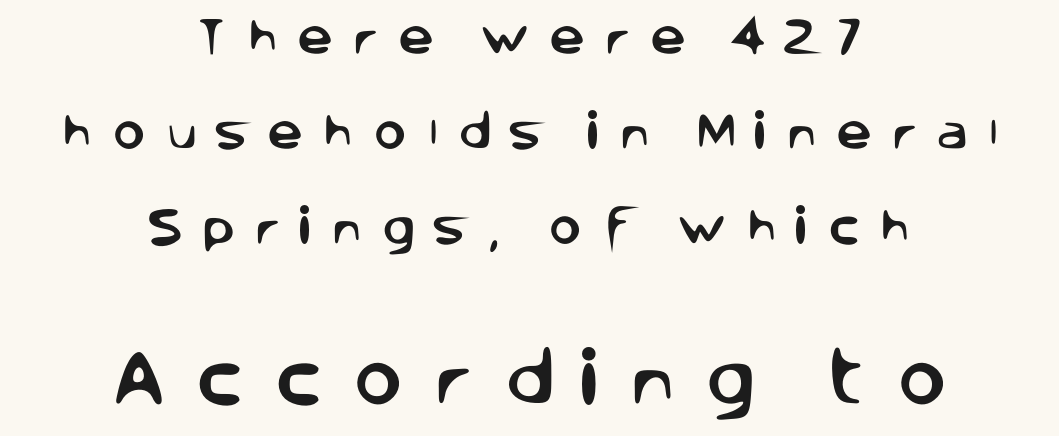
The image shows 60 px sans-serif type, upright; set centered, loose line spacing (2.38x), unusually wide letter spacing (+0.47 em), not underlined; the second (bottom) block is 1.5x larger; low stroke contrast and a large x-height.
